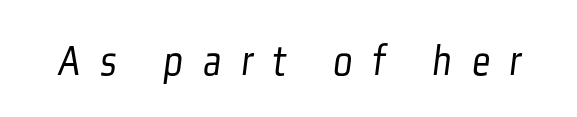
The image shows 45 px light, condensed sans-serif type; set unusually wide letter spacing (+0.44 em), not underlined; low stroke contrast and a medium x-height.
